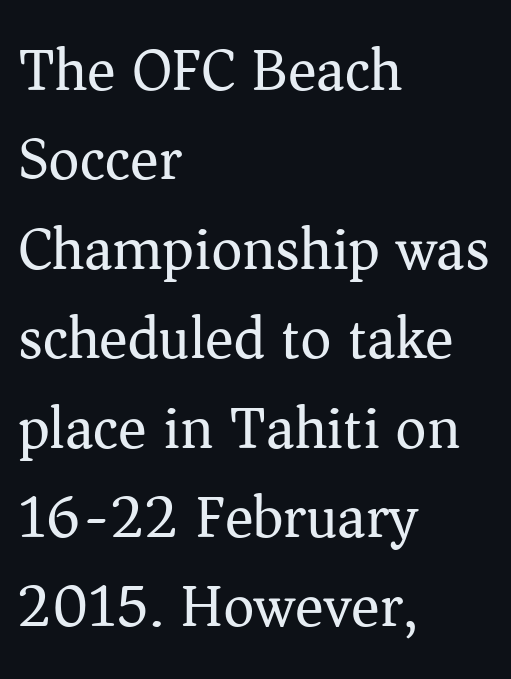
The image shows 60 px regular-weight serif type, upright; set left-aligned, normal line spacing (1.49x), normal letter spacing, not underlined; medium stroke contrast and a medium x-height.
